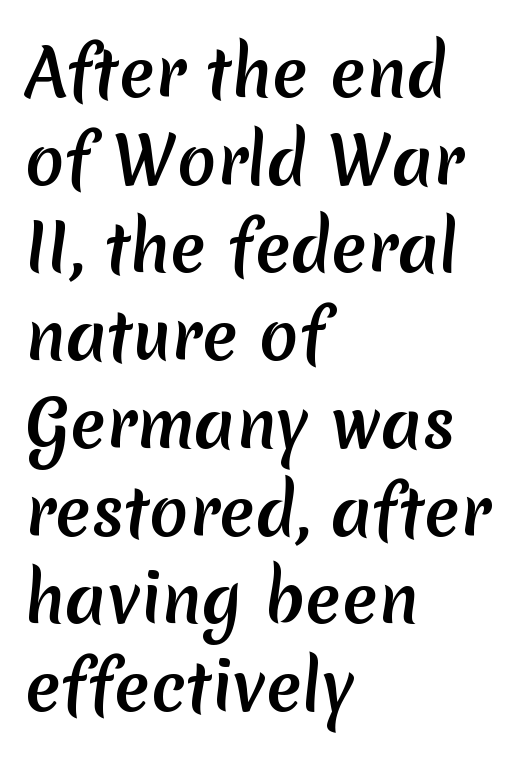
Serifs: no, the terminals of the letterforms are clean. Summary of vertical rhythm: regular, with standard interline spacing. These lines are rendered in a variable-pitch font. In CSS terms this would be text-align: left. The gaps between neighbouring characters are ordinary and unremarkable. The foot of each line stays bare and open.
